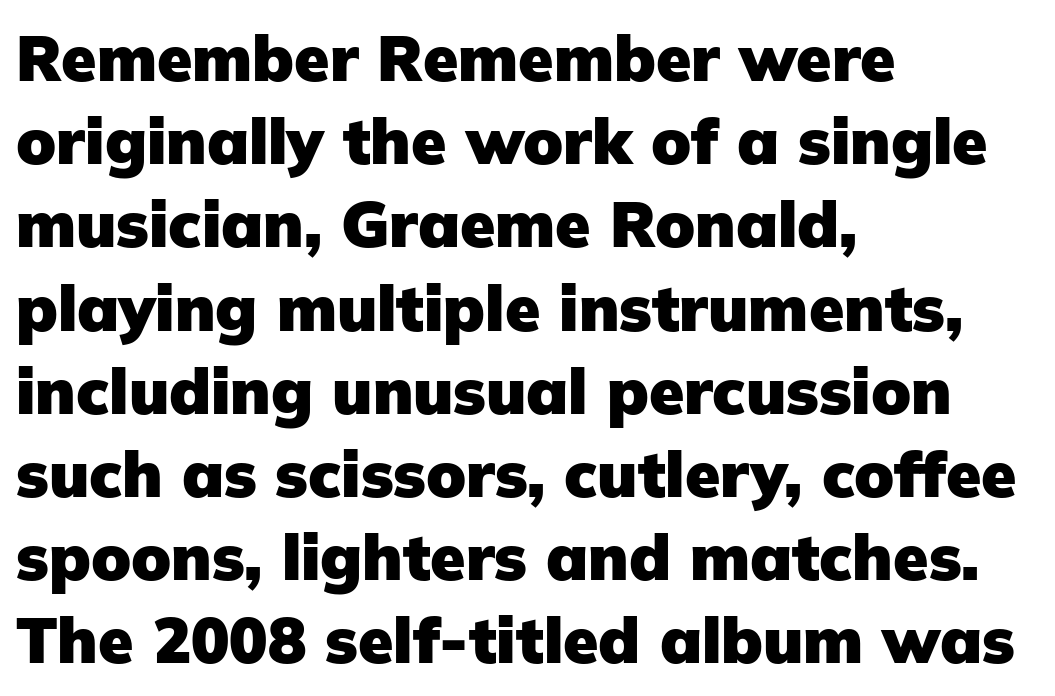
The image shows 64 px heavy sans-serif type, upright; set left-aligned, normal line spacing (1.3x), normal letter spacing, not underlined; low stroke contrast and a medium x-height.
